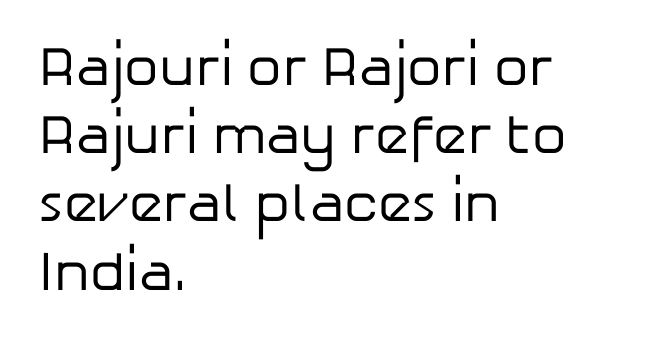
The image shows 55 px regular-weight sans-serif type, upright; set left-aligned, line spacing 1.24x, normal letter spacing, not underlined; low stroke contrast and a medium x-height.
